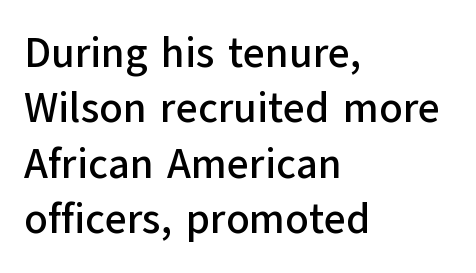
The image shows 42 px sans-serif type, upright; set left-aligned, normal line spacing (1.32x), normal letter spacing, not underlined; low stroke contrast and a medium x-height.
